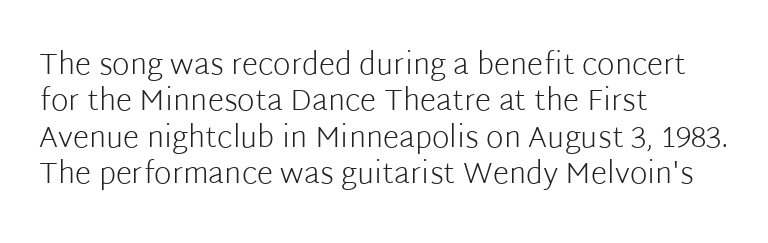
Q: Is the text bold? A: No.
Q: Is the text italic (slanted)? A: No, it is upright.
Q: Is the typeface a serif or a sans-serif typeface? A: Sans-serif.
Q: Is the text underlined? A: No.
Q: How is the paragraph aligned? A: Left-aligned.
Q: Is the spacing between letters normal or unusually wide? A: Normal.
Q: Width (condensed, normal, or wide)? A: Normal.
Q: Stroke contrast? A: Low.
Q: x-height? A: Medium.
Q: Monospaced? A: No.
